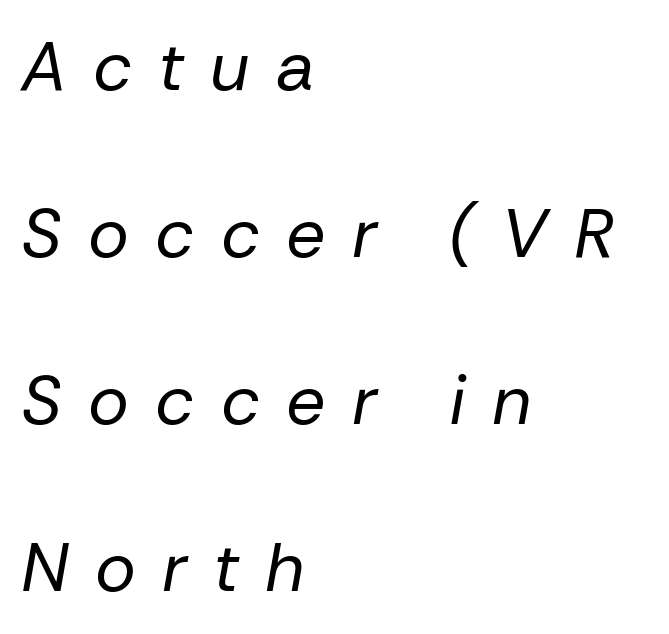
The image shows 69 px regular-weight type, italic (leaning right); set left-aligned, loose line spacing (2.42x), unusually wide letter spacing (+0.38 em), not underlined; low stroke contrast and a medium x-height.
